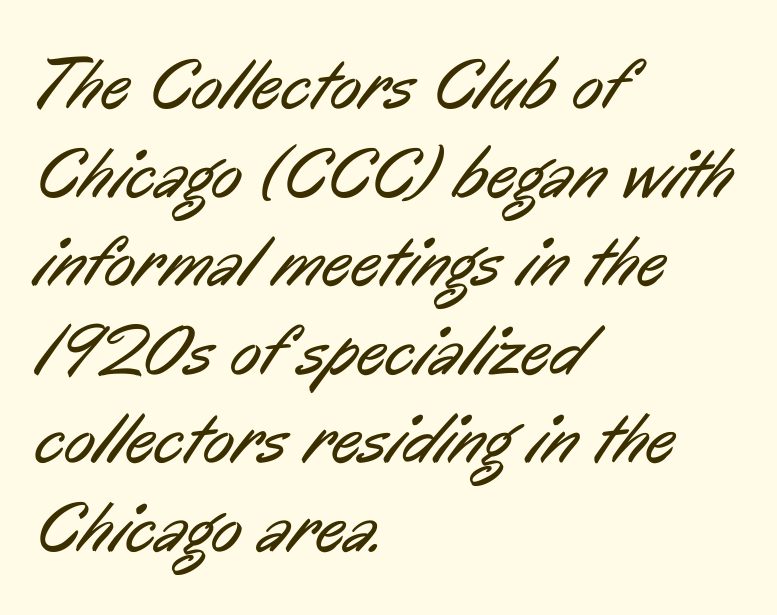
{"serif": "no", "bold": "no", "weight": "regular", "width": "condensed", "stroke_contrast": "low", "x_height": "medium", "monospaced": "no", "underline": "no", "align": "left", "line_spacing_ratio": 1.23, "letter_spacing": "normal", "letter_spacing_em": 0.0, "glyph_px": 72}
